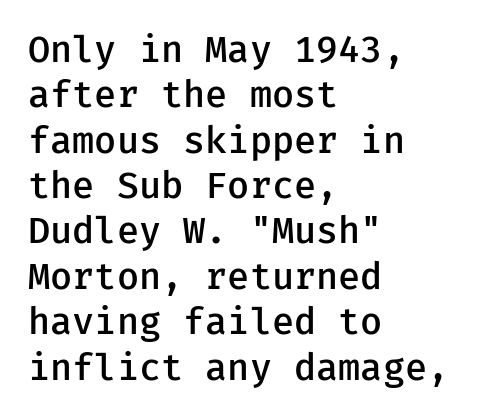
The font's upright variant was chosen for this text. This sample uses a sans-serif face. Line beginnings align vertically; line endings do not. A typesetter would call this leading conventional body-copy spacing.
